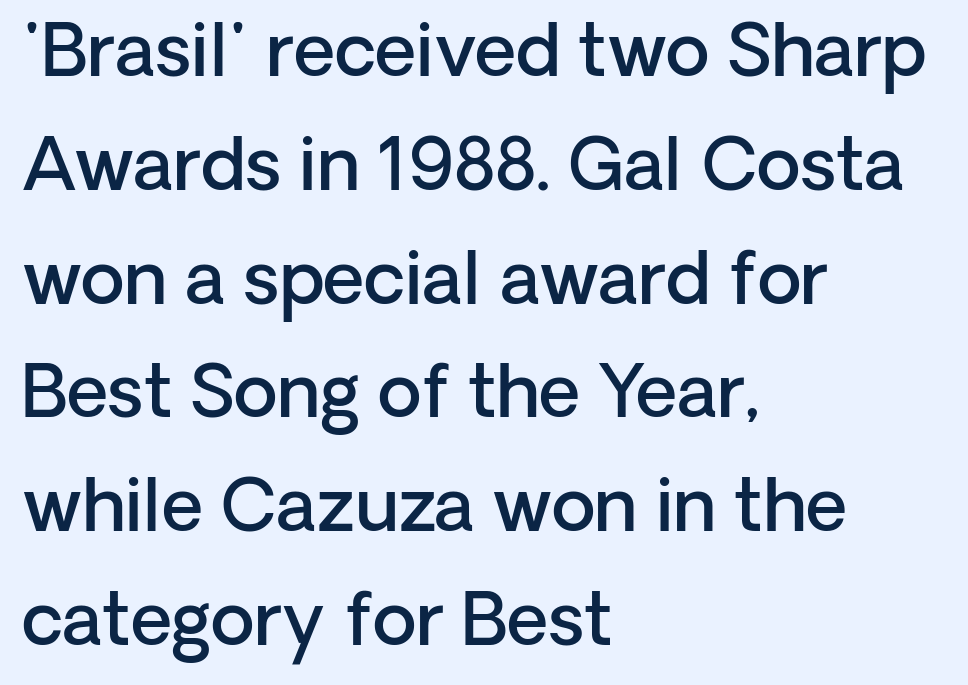
{"serif": "no", "italic": "no", "bold": "semi", "weight": "semibold", "width": "normal", "stroke_contrast": "low", "x_height": "medium", "monospaced": "no", "underline": "no", "align": "left", "line_spacing": "normal", "line_spacing_ratio": 1.58, "letter_spacing": "normal", "letter_spacing_em": 0.0, "glyph_px": 72}
